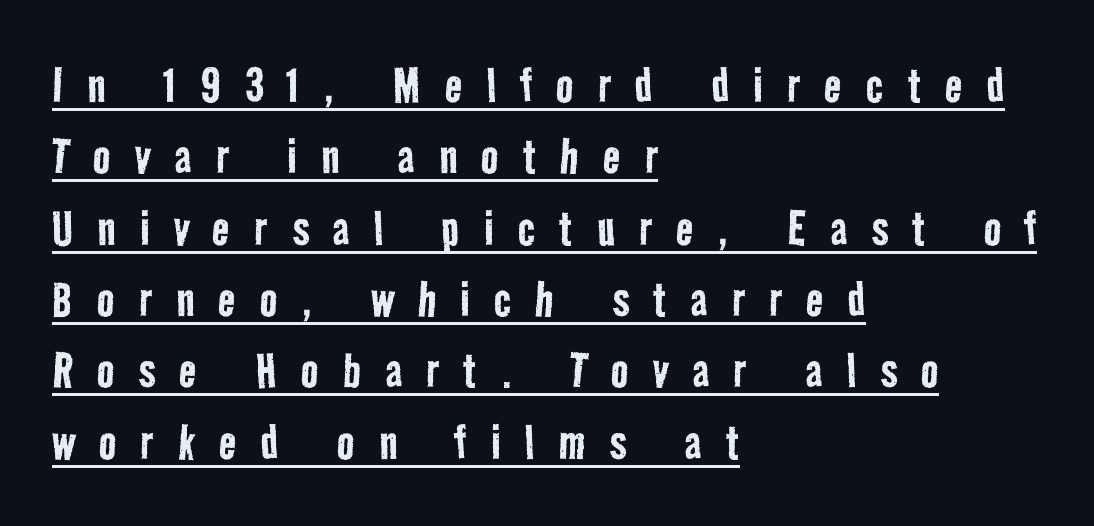
The image shows 58 px regular-weight, condensed sans-serif type; set left-aligned, line spacing 1.23x, unusually wide letter spacing (+0.42 em), underlined; low stroke contrast and a medium x-height.
